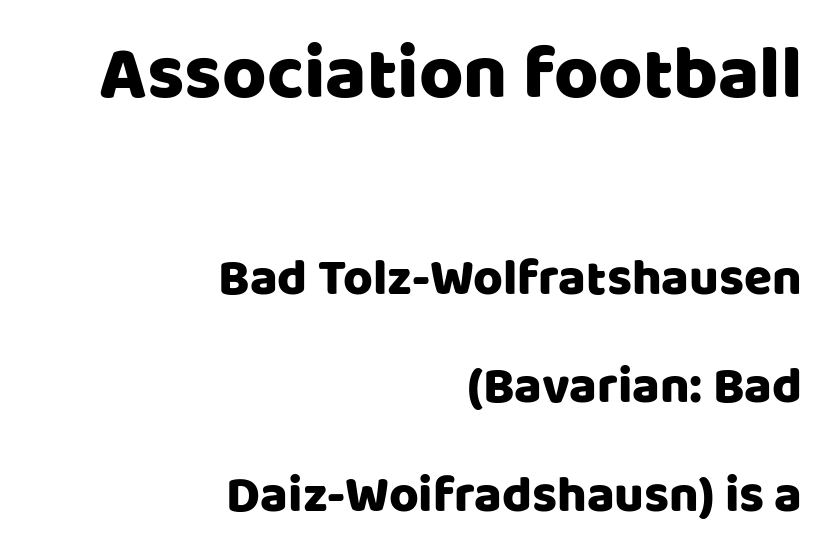
The image shows 76 px sans-serif type, upright; set right-aligned, loose line spacing (2.13x), normal letter spacing, not underlined; the first (top) block is 1.49x larger; low stroke contrast and a large x-height.
